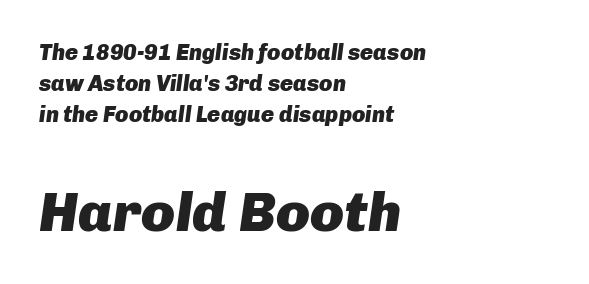
Q: Is the text bold? A: Yes.
Q: Is the text italic (slanted)? A: Yes, it leans right by about 8 degrees.
Q: Is the text underlined? A: No.
Q: How is the paragraph aligned? A: Left-aligned.
Q: Is the spacing between letters normal or unusually wide? A: Normal.
Q: Is the spacing between lines tight, normal or loose? A: Normal.
Q: Which block of text is set in a larger size, the first (top) or the second (bottom)? A: The second (bottom) one.
Q: Width (condensed, normal, or wide)? A: Normal.
Q: Stroke contrast? A: Low.
Q: x-height? A: Medium.
Q: Monospaced? A: No.
